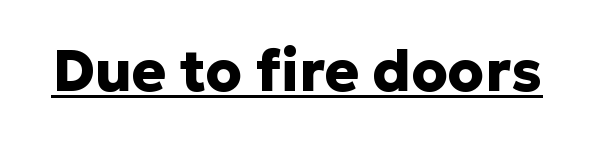
Font category for this specimen: sans-serif. The rendered words wear a rule along their underside. Posture: vertical. Notice how thick the strokes are: this is what a full bold looks like. Do the characters align in a grid? No, the font is proportional. Spacing between characters is what you'd get straight out of the box.
